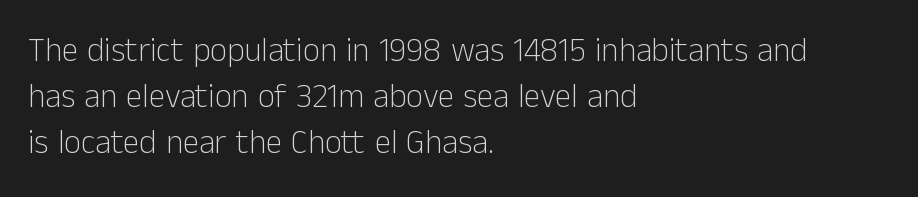
{"serif": "no", "italic": "no", "bold": "no", "weight": "light", "width": "normal", "stroke_contrast": "low", "x_height": "medium", "monospaced": "no", "underline": "no", "align": "left", "line_spacing": "normal", "line_spacing_ratio": 1.4, "letter_spacing": "normal", "letter_spacing_em": 0.0, "glyph_px": 33}
